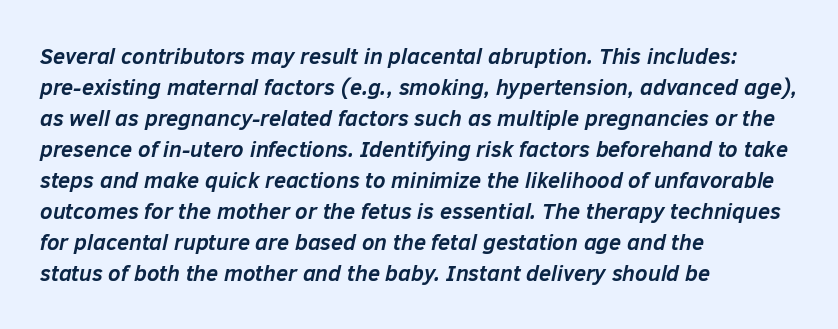
{"italic": "yes", "lean": "right", "slant_degrees": 12, "bold": "yes", "underline": "no", "align": "left", "line_spacing": "normal", "line_spacing_ratio": 1.41, "letter_spacing": "normal", "letter_spacing_em": 0.0, "glyph_px": 22}
